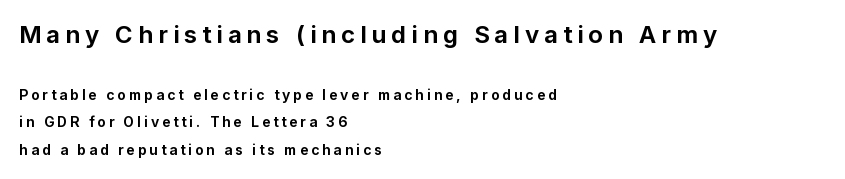
{"italic": "no", "bold": "yes", "underline": "no", "align": "left", "line_spacing": "loose", "line_spacing_ratio": 1.98, "letter_spacing": "wide", "letter_spacing_em": 0.21, "larger_block": "first", "size_ratio": 1.71, "glyph_px": 24}
